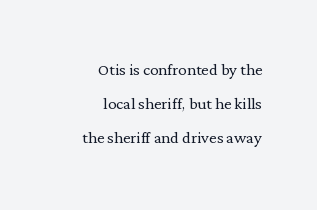
The strokes carry an ordinary text weight at most. Horizontal alignment here is rightward, an uncommon choice for prose. Nope, not italic — everything's standing straight. The face used here is rendered with its standard letterfit.
